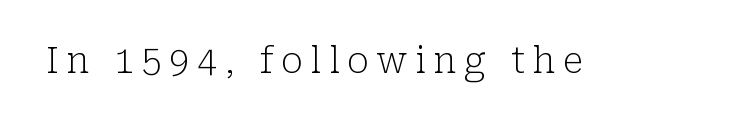
{"serif": "yes", "italic": "no", "bold": "no", "weight": "light", "width": "normal", "stroke_contrast": "low", "x_height": "medium", "monospaced": "no", "underline": "no", "letter_spacing": "wide", "letter_spacing_em": 0.21, "glyph_px": 36}
